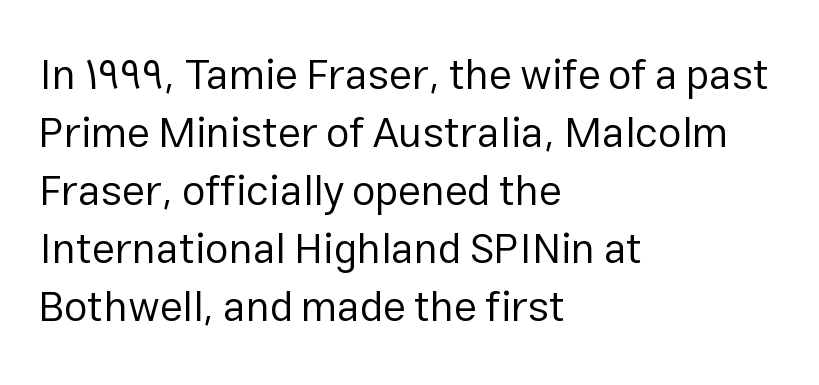
Q: Is the text bold? A: No.
Q: Is the text italic (slanted)? A: No, it is upright.
Q: Is the typeface a serif or a sans-serif typeface? A: Sans-serif.
Q: Is the text underlined? A: No.
Q: How is the paragraph aligned? A: Left-aligned.
Q: Is the spacing between letters normal or unusually wide? A: Normal.
Q: Is the spacing between lines tight, normal or loose? A: Normal.
Q: Width (condensed, normal, or wide)? A: Normal.
Q: Stroke contrast? A: Low.
Q: x-height? A: Medium.
Q: Monospaced? A: No.
